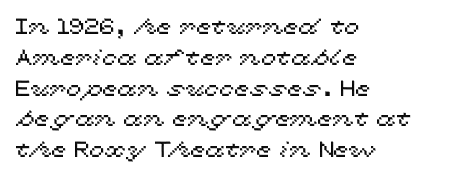
The image shows 22 px text type; set left-aligned, normal line spacing (1.4x), normal letter spacing, not underlined.
